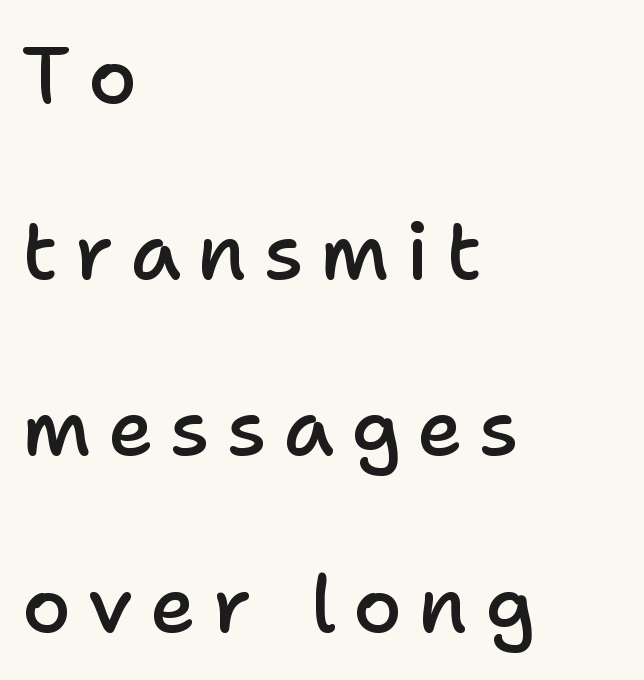
A bare baseline throughout the passage. Examine the stroke ends and you'll find no serifs. These lines carry some extra weight — a demibold, not a full bold. You could only call the tracking loose — the letters float apart. Successive baselines arrive slowly, with a big drop between each.
